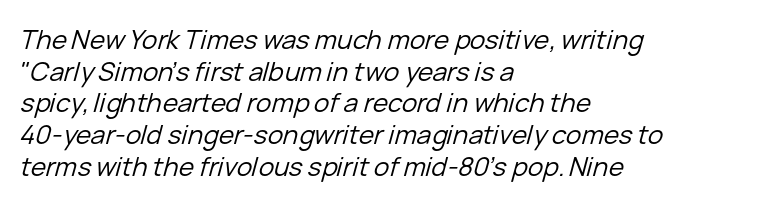
Q: Is the text bold? A: No.
Q: Is the text italic (slanted)? A: Yes, it leans right by about 15 degrees.
Q: Is the text underlined? A: No.
Q: How is the paragraph aligned? A: Left-aligned.
Q: Is the spacing between letters normal or unusually wide? A: Normal.
